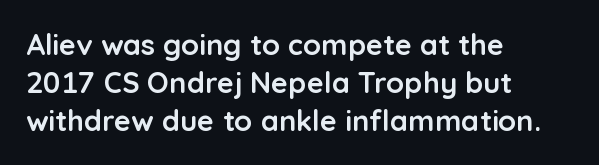
{"serif": "no", "italic": "no", "bold": "yes", "weight": "semibold", "width": "normal", "stroke_contrast": "low", "x_height": "medium", "monospaced": "no", "underline": "no", "align": "left", "line_spacing": "normal", "line_spacing_ratio": 1.31, "letter_spacing": "normal", "letter_spacing_em": 0.0, "glyph_px": 29}
